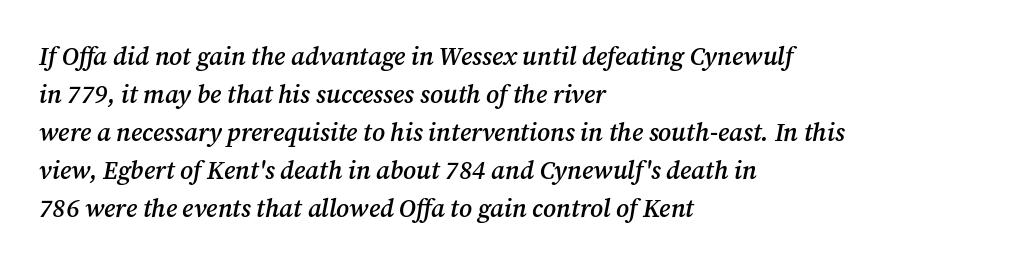
Q: Is the text bold? A: Semi-bold.
Q: Is the text italic (slanted)? A: Yes, it leans right by about 12 degrees.
Q: Is the text underlined? A: No.
Q: How is the paragraph aligned? A: Left-aligned.
Q: Is the spacing between letters normal or unusually wide? A: Normal.
Q: Is the spacing between lines tight, normal or loose? A: Normal.
